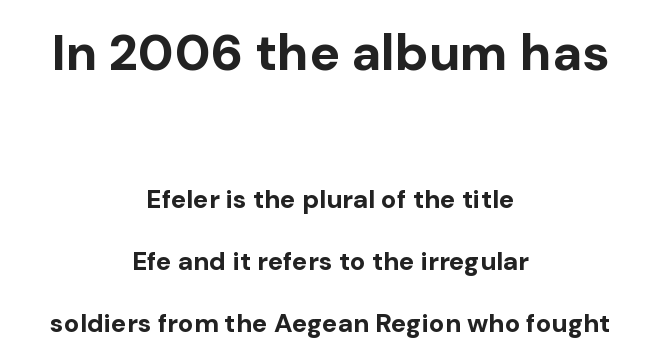
Q: Is the text bold? A: Yes.
Q: Is the text italic (slanted)? A: No, it is upright.
Q: Is the typeface a serif or a sans-serif typeface? A: Sans-serif.
Q: Is the text underlined? A: No.
Q: How is the paragraph aligned? A: Centered.
Q: Is the spacing between letters normal or unusually wide? A: Normal.
Q: Is the spacing between lines tight, normal or loose? A: Loose.
Q: Which block of text is set in a larger size, the first (top) or the second (bottom)? A: The first (top) one.
Q: Width (condensed, normal, or wide)? A: Normal.
Q: Stroke contrast? A: Low.
Q: x-height? A: Medium.
Q: Monospaced? A: No.
